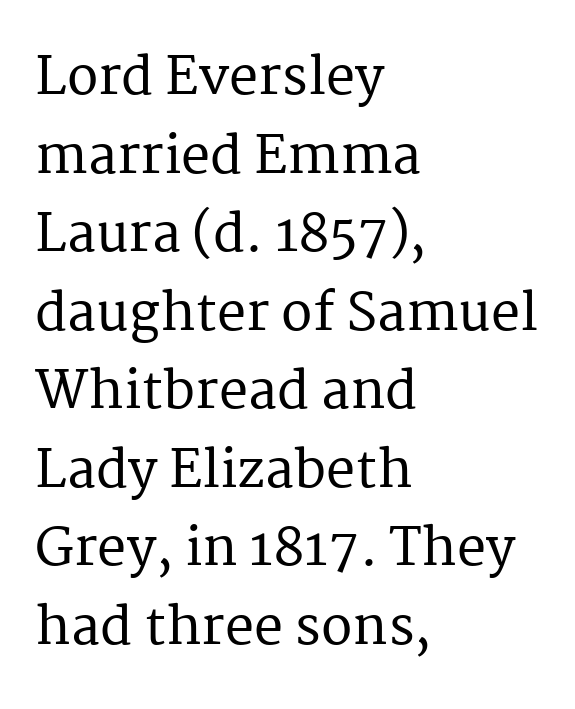
{"serif": "yes", "italic": "no", "width": "normal", "stroke_contrast": "medium", "x_height": "medium", "monospaced": "no", "underline": "no", "align": "left", "line_spacing": "normal", "line_spacing_ratio": 1.51, "letter_spacing": "normal", "letter_spacing_em": 0.0, "glyph_px": 52}
